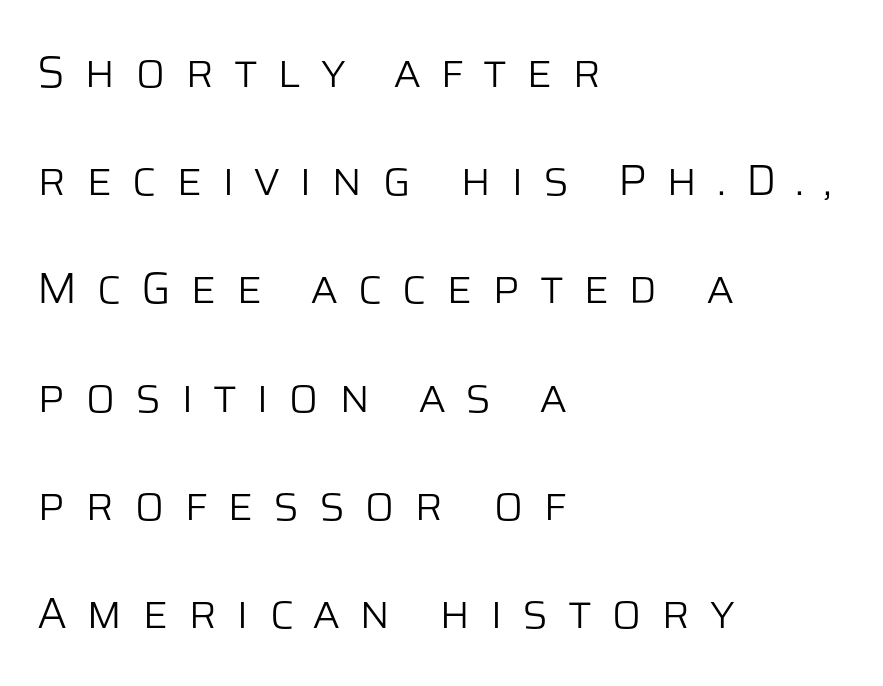
The image shows 44 px light sans-serif type, upright; set left-aligned, loose line spacing (2.46x), unusually wide letter spacing (+0.44 em), not underlined; low stroke contrast and a large x-height.
